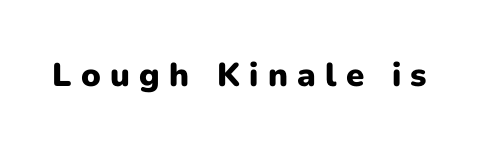
The font's upright variant was chosen for this text. Classification — sans serif. The letters advance in unequal steps, a hallmark of proportional type. Only glyphs here, with clear space below each row. This is heavy type, rendered in bold. Display-style spreading of the glyphs; the letterfit is very open.
